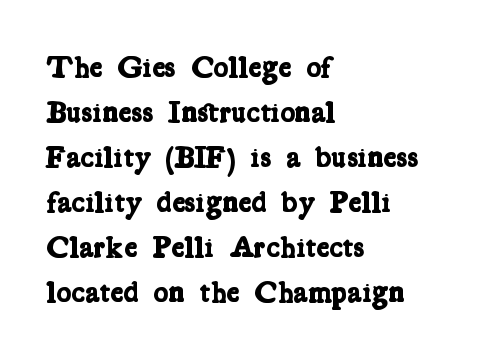
Yep, those are serifs on the letters. Lines of text with bare space underneath. Each letter keeps its own natural width here, so spacing adapts to shape. Evenly set lines give the paragraph a standard silhouette. This rendering leaves character spacing at its baseline value. Each glyph is drawn with heavy, bold strokes.
